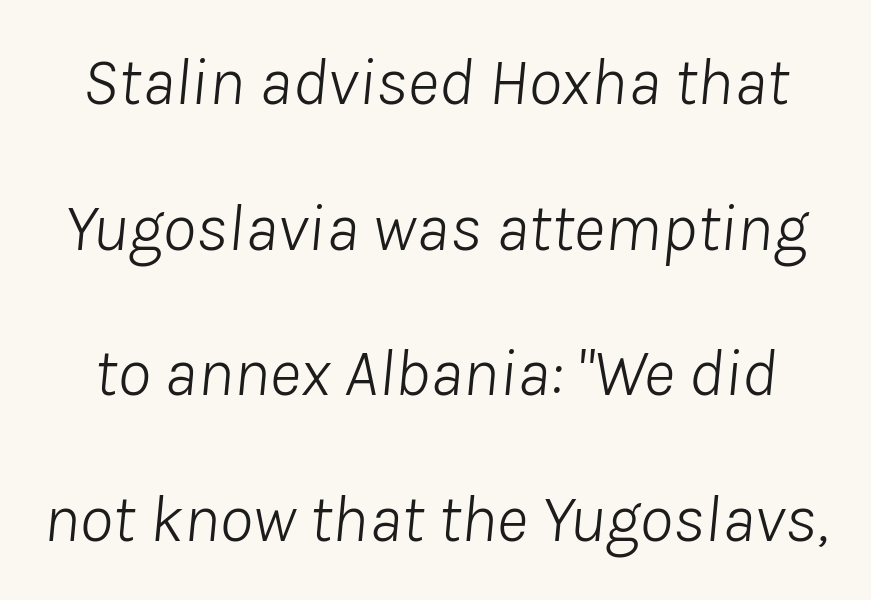
The space between consecutive lines is lavish. You could not count columns in this text — the font is proportionally spaced. Weight class: somewhere from thin through regular. Tracking here is standard; glyphs follow each other at the usual distance. Descenders hang freely into open space.
